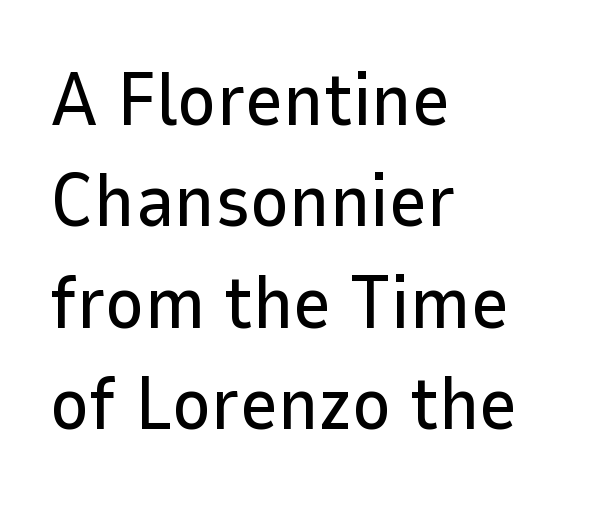
A typesetter would call this proportional, since set widths differ per character. Every stem runs plumb, perpendicular to the baseline. What stands out about the letter spacing? Nothing — it is the standard amount. Lines of text with bare space underneath. In CSS terms this would be text-align: left. I'd call this a sans setting — the letters go barefoot.
